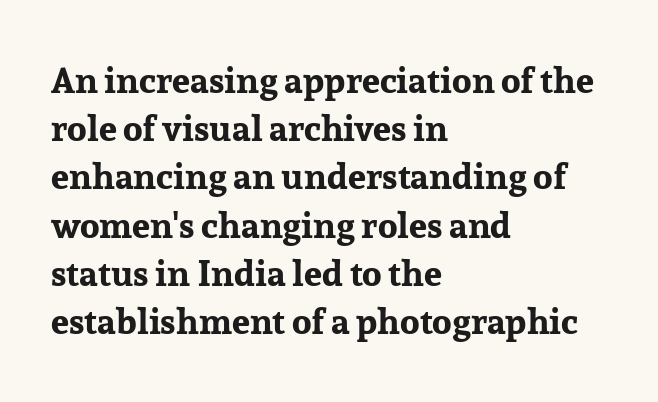
The image shows 36 px bold serif type, upright; set left-aligned, normal line spacing (1.34x), normal letter spacing, not underlined; low stroke contrast and a medium x-height.
